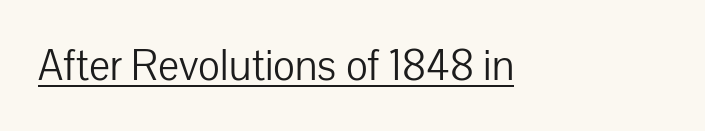
The image shows 42 px light sans-serif type, upright; set normal letter spacing, underlined; low stroke contrast and a medium x-height.
